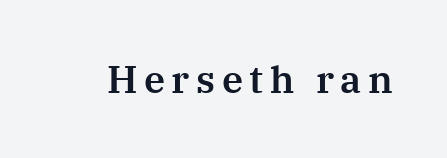
Q: Is the text italic (slanted)? A: No, it is upright.
Q: Is the typeface a serif or a sans-serif typeface? A: Serif.
Q: Is the text underlined? A: No.
Q: Width (condensed, normal, or wide)? A: Normal.
Q: Stroke contrast? A: Medium.
Q: x-height? A: Medium.
Q: Monospaced? A: No.
